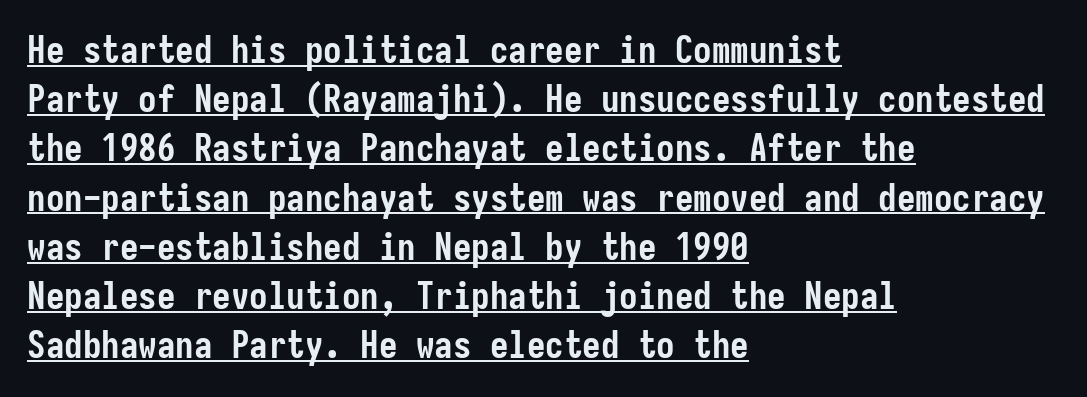
{"serif": "no", "italic": "no", "bold": "yes", "weight": "semibold", "width": "condensed", "stroke_contrast": "low", "x_height": "medium", "underline": "yes", "align": "left", "line_spacing": "normal", "line_spacing_ratio": 1.33, "letter_spacing": "normal", "letter_spacing_em": 0.0, "glyph_px": 37}
